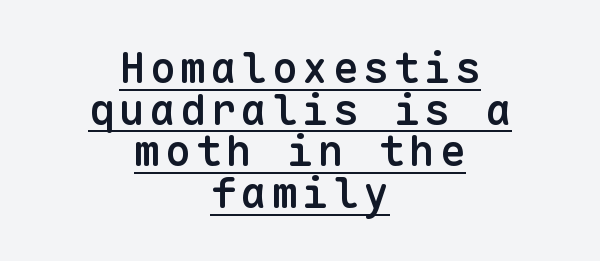
A typesetter would call this monospace, since all characters share one set width. Whoever set this chose condensed vertical rhythm over breathing room. Visually the block forms a symmetrical silhouette, jagged on both flanks. The axis of the letterforms is exactly vertical.
